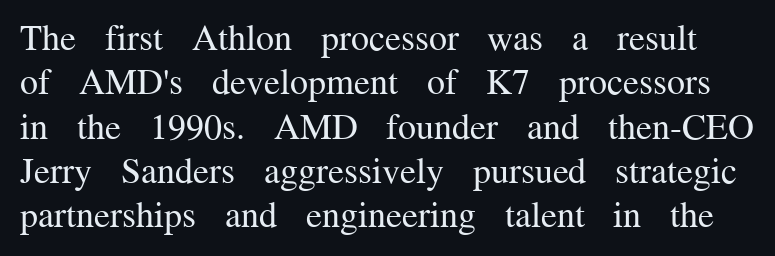
Q: Is the text bold? A: No.
Q: Is the text italic (slanted)? A: No, it is upright.
Q: Is the typeface a serif or a sans-serif typeface? A: Serif.
Q: Is the text underlined? A: No.
Q: Is the spacing between letters normal or unusually wide? A: Normal.
Q: Width (condensed, normal, or wide)? A: Normal.
Q: Stroke contrast? A: Medium.
Q: x-height? A: Medium.
Q: Monospaced? A: No.
